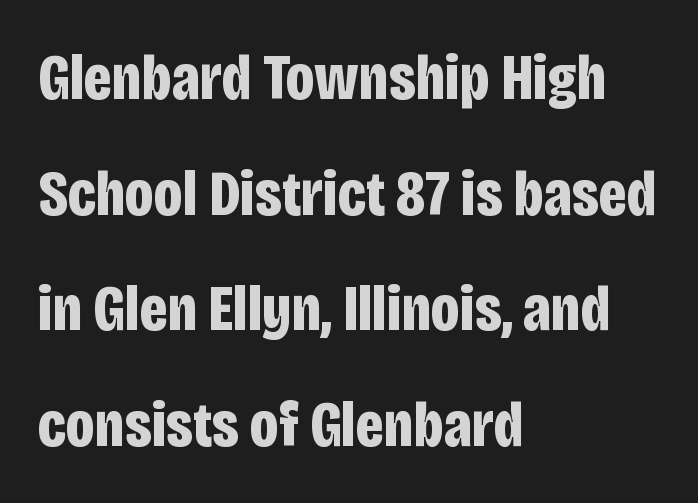
{"serif": "no", "italic": "no", "bold": "yes", "weight": "bold", "width": "condensed", "stroke_contrast": "low", "x_height": "large", "monospaced": "no", "underline": "no", "align": "left", "line_spacing_ratio": 1.78, "letter_spacing": "normal", "letter_spacing_em": 0.0, "glyph_px": 65}
